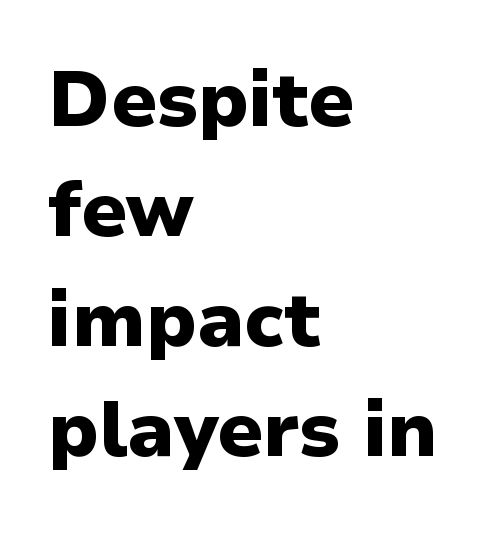
The face used here is rendered with its standard letterfit. Does the lettering tilt? It doesn't — this is upright. Compared with a centered layout, this one pins lines to the left instead. This rendering employs a face without finishing strokes, i.e., a sans-serif. The letters are bold, with thick, heavy strokes.
